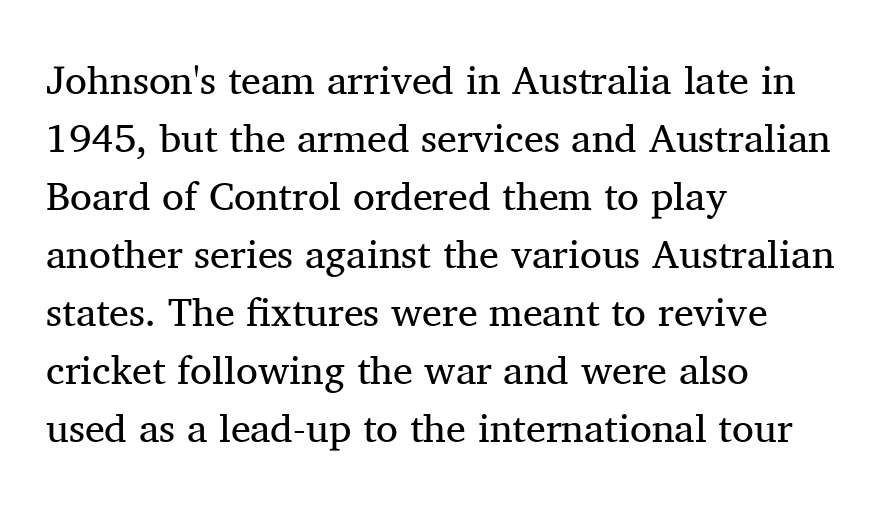
{"serif": "yes", "italic": "no", "bold": "no", "weight": "regular", "width": "normal", "stroke_contrast": "medium", "x_height": "medium", "monospaced": "no", "underline": "no", "align": "left", "line_spacing": "normal", "line_spacing_ratio": 1.45, "letter_spacing": "normal", "letter_spacing_em": 0.0, "glyph_px": 40}
